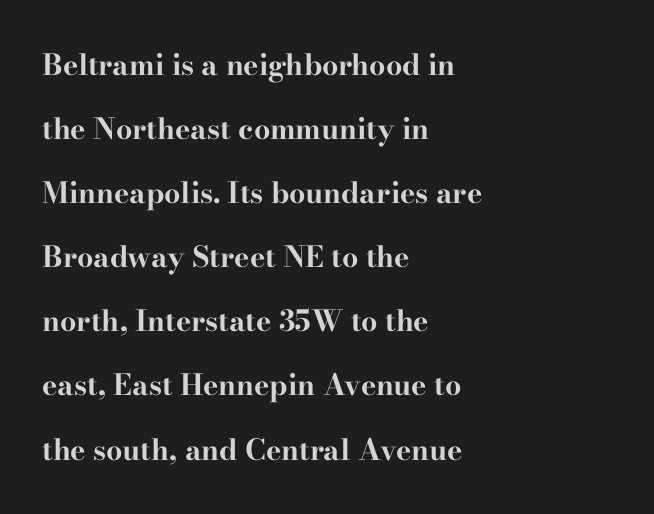
The image shows 29 px bold, wide serif type, upright; set left-aligned, loose line spacing (2.21x), normal letter spacing, not underlined; high stroke contrast and a small x-height.
